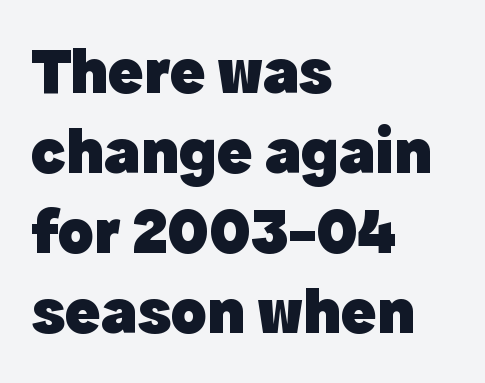
Q: Is the text bold? A: Yes.
Q: Is the text italic (slanted)? A: No, it is upright.
Q: Is the typeface a serif or a sans-serif typeface? A: Sans-serif.
Q: Is the text underlined? A: No.
Q: How is the paragraph aligned? A: Left-aligned.
Q: Is the spacing between letters normal or unusually wide? A: Normal.
Q: Width (condensed, normal, or wide)? A: Normal.
Q: x-height? A: Medium.
Q: Monospaced? A: No.
